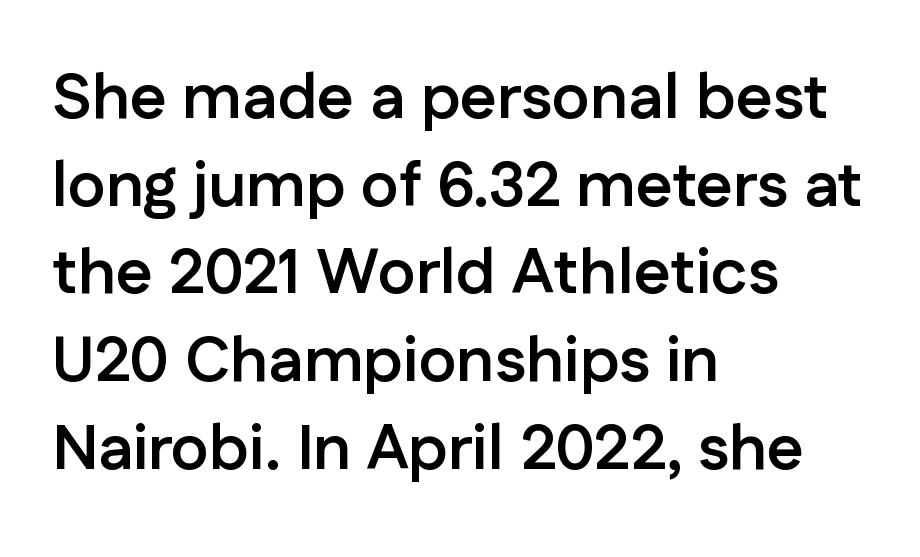
The image shows 64 px semibold sans-serif type, upright; set left-aligned, normal line spacing (1.37x), normal letter spacing, not underlined; low stroke contrast and a medium x-height.
